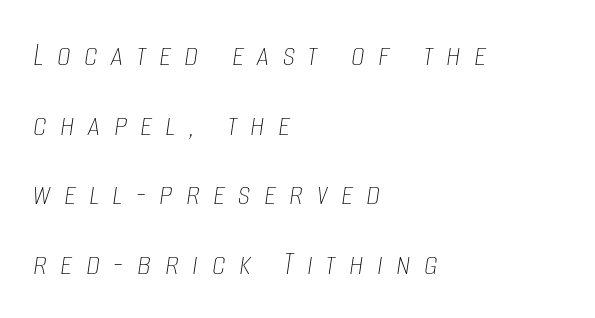
Q: Is the text bold? A: No.
Q: Is the text italic (slanted)? A: Yes, it leans right by about 8 degrees.
Q: Is the text underlined? A: No.
Q: How is the paragraph aligned? A: Left-aligned.
Q: Is the spacing between letters normal or unusually wide? A: Unusually wide.
Q: Is the spacing between lines tight, normal or loose? A: Loose.
Q: Width (condensed, normal, or wide)? A: Condensed.
Q: Stroke contrast? A: Low.
Q: x-height? A: Large.
Q: Monospaced? A: No.
